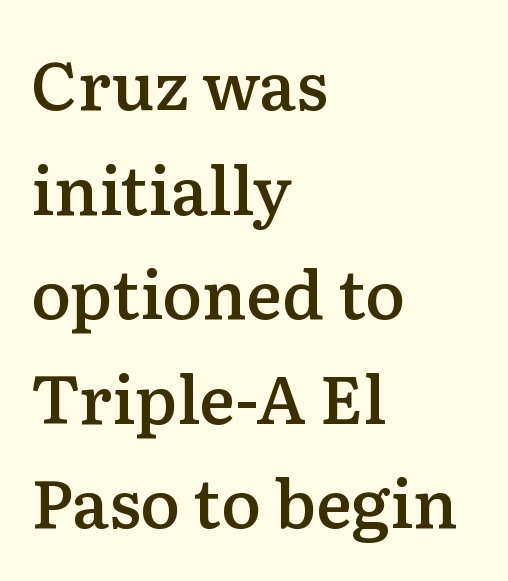
The image shows 67 px semibold serif type, upright; set left-aligned, normal line spacing (1.56x), normal letter spacing, not underlined; low stroke contrast and a medium x-height.
